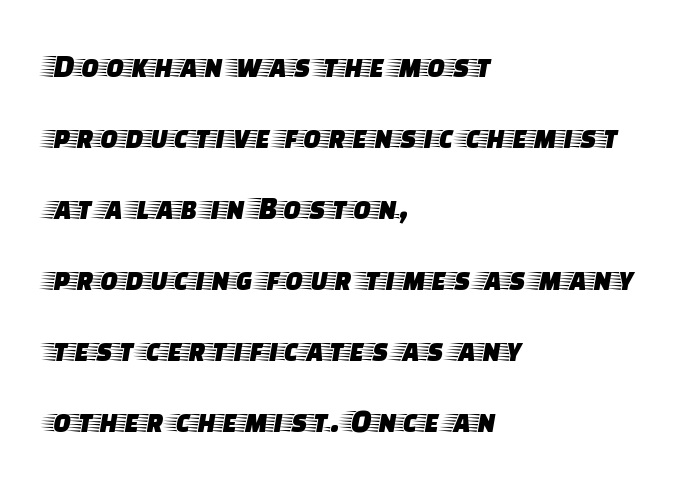
{"serif": "yes", "width": "wide", "stroke_contrast": "low", "x_height": "large", "monospaced": "no", "underline": "no", "align": "left", "line_spacing": "loose", "line_spacing_ratio": 2.15, "letter_spacing": "normal", "letter_spacing_em": 0.0, "glyph_px": 33}
